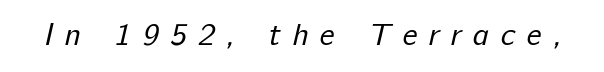
Q: Is the text bold? A: No.
Q: Is the typeface a serif or a sans-serif typeface? A: Sans-serif.
Q: Is the text underlined? A: No.
Q: Is the spacing between letters normal or unusually wide? A: Unusually wide.
Q: Width (condensed, normal, or wide)? A: Normal.
Q: Stroke contrast? A: Low.
Q: x-height? A: Medium.
Q: Monospaced? A: No.
